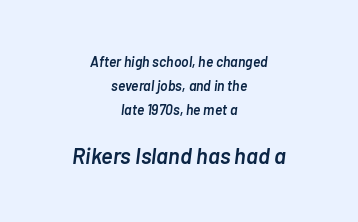
The face used here is a semibold: visibly heavier than regular, lighter than bold. The baseline area is clear. Observe the lean: these are italic letterforms. Larger block? The one below; the one above is distinctly smaller.
